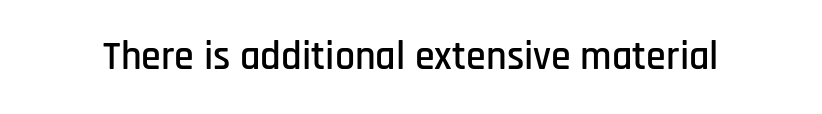
{"serif": "no", "italic": "no", "width": "condensed", "stroke_contrast": "low", "x_height": "large", "monospaced": "no", "underline": "no", "letter_spacing": "normal", "letter_spacing_em": 0.0, "glyph_px": 40}
